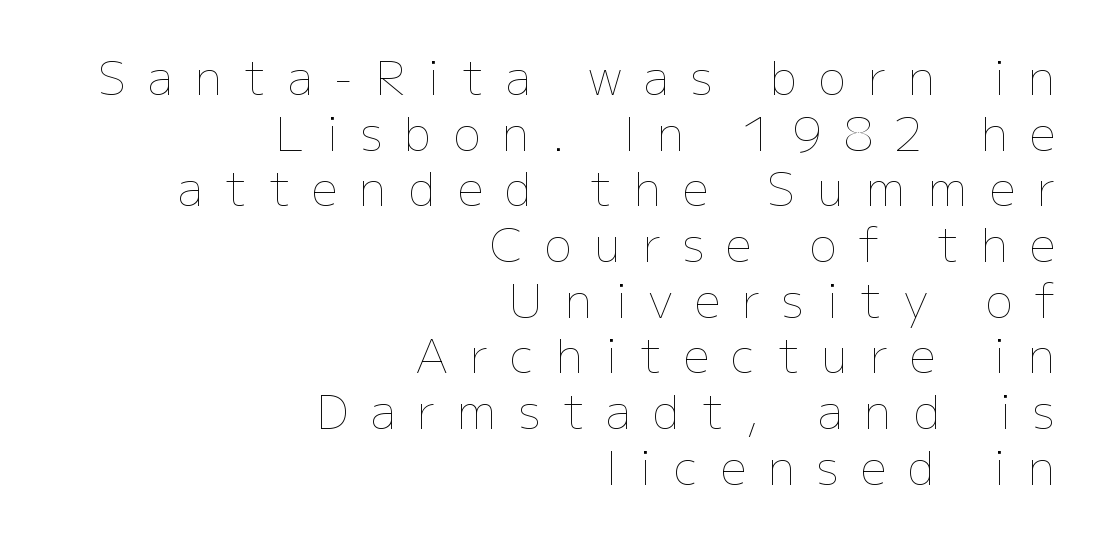
The image shows 46 px thin type, upright; set right-aligned, line spacing 1.21x, unusually wide letter spacing (+0.48 em), not underlined; low stroke contrast and a medium x-height.
